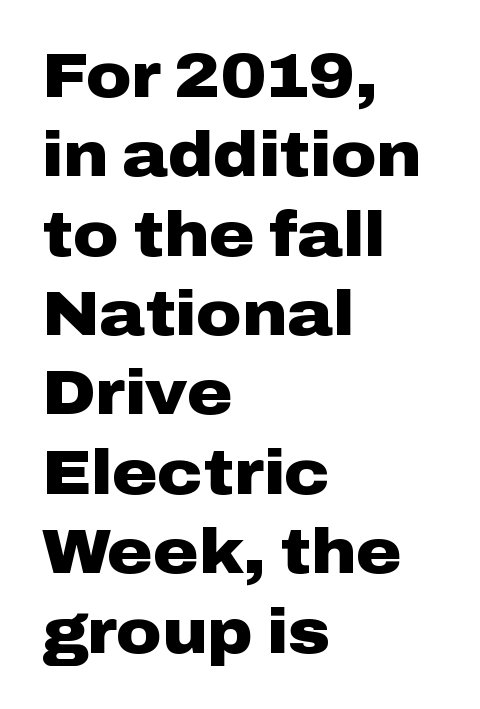
Nobody drew a line under any word here. Spacing verdict: proportional, widths tailored to each character. A roman cut, with each character standing at attention. Typographically, this falls in the sans-serif category.
